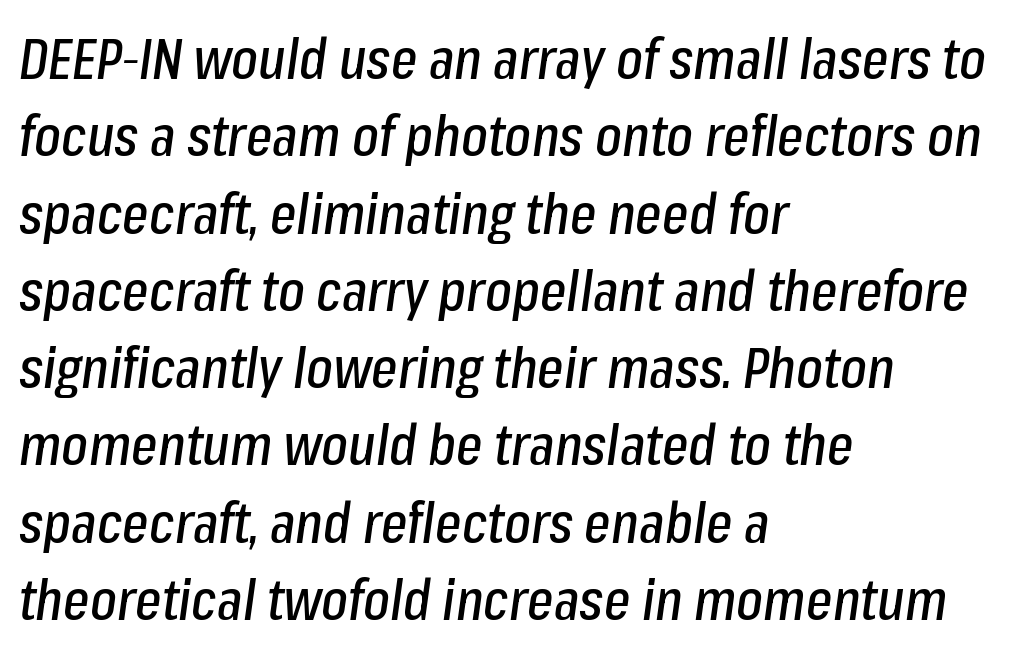
The zone under the glyphs is completely vacant. Which margin do the lines hug? The left one — the right edge is uneven. No extra tracking has been applied to these lines. Looks like regular typesetting: each glyph gets only the width it needs. Notice how the stems are inclined rather than vertical — that's the hallmark of italics. Notice how descenders clear the ascenders below comfortably — that's standard leading.
